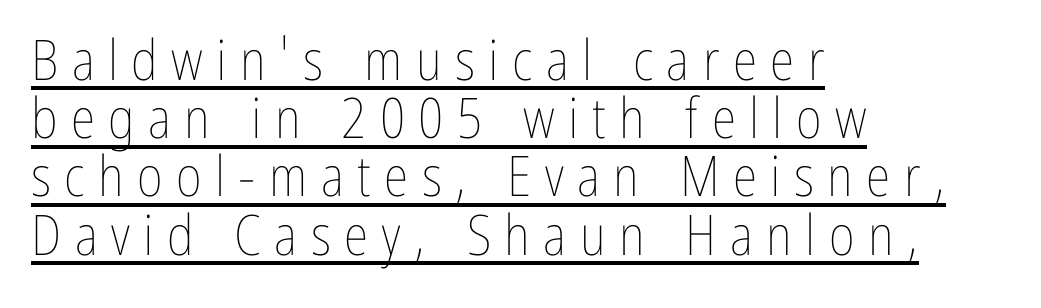
Q: Is the text bold? A: No.
Q: Is the text italic (slanted)? A: No, it is upright.
Q: Is the text underlined? A: Yes.
Q: How is the paragraph aligned? A: Left-aligned.
Q: Is the spacing between letters normal or unusually wide? A: Unusually wide.
Q: Is the spacing between lines tight, normal or loose? A: Tight.
Q: Width (condensed, normal, or wide)? A: Condensed.
Q: Stroke contrast? A: Low.
Q: x-height? A: Medium.
Q: Monospaced? A: No.
